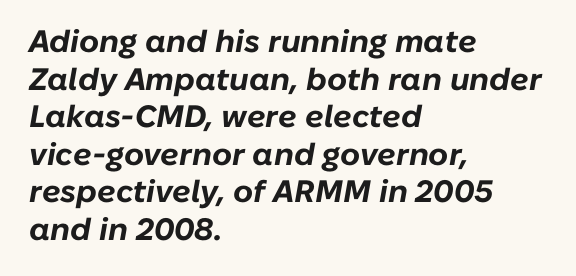
{"italic": "yes", "lean": "right", "slant_degrees": 10, "bold": "yes", "weight": "bold", "width": "normal", "stroke_contrast": "low", "x_height": "medium", "monospaced": "no", "underline": "no", "align": "left", "line_spacing_ratio": 1.21, "letter_spacing": "normal", "letter_spacing_em": 0.0, "glyph_px": 31}
